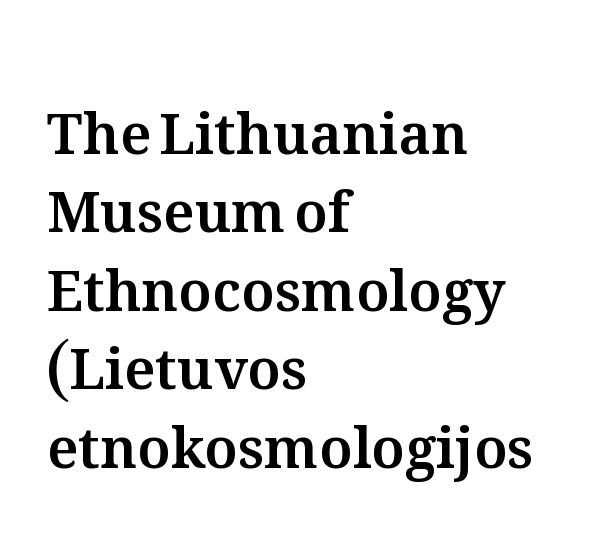
Q: Is the text italic (slanted)? A: No, it is upright.
Q: Is the text underlined? A: No.
Q: How is the paragraph aligned? A: Left-aligned.
Q: Is the spacing between letters normal or unusually wide? A: Normal.
Q: Is the spacing between lines tight, normal or loose? A: Normal.
Q: Width (condensed, normal, or wide)? A: Normal.
Q: Stroke contrast? A: Medium.
Q: x-height? A: Medium.
Q: Monospaced? A: No.
